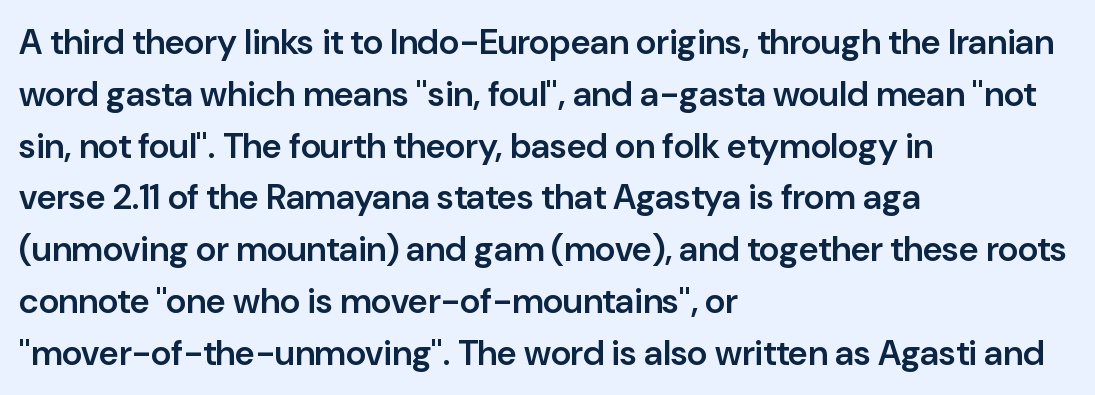
Q: Is the text bold? A: Semi-bold.
Q: Is the text italic (slanted)? A: No, it is upright.
Q: Is the typeface a serif or a sans-serif typeface? A: Sans-serif.
Q: Is the text underlined? A: No.
Q: How is the paragraph aligned? A: Left-aligned.
Q: Is the spacing between letters normal or unusually wide? A: Normal.
Q: Is the spacing between lines tight, normal or loose? A: Normal.
Q: Width (condensed, normal, or wide)? A: Normal.
Q: Stroke contrast? A: Low.
Q: x-height? A: Medium.
Q: Monospaced? A: No.
